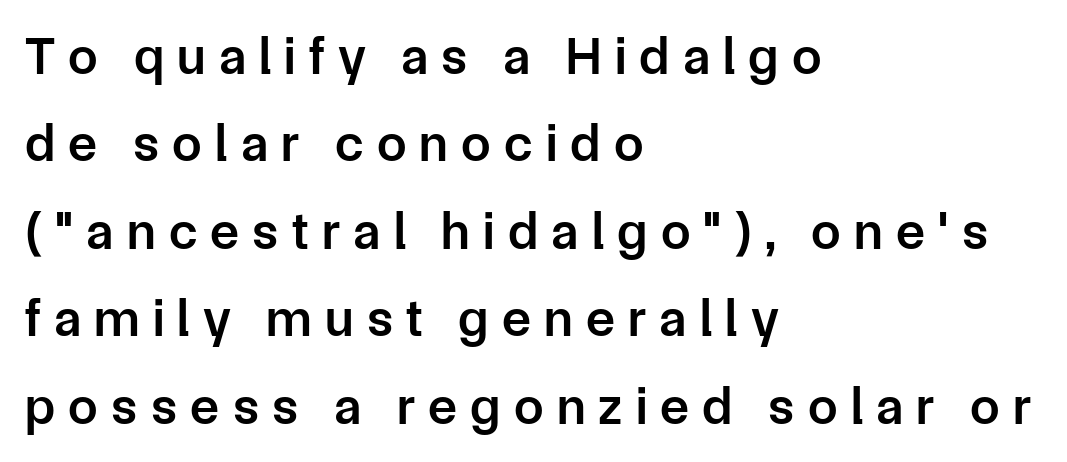
The image shows 53 px semibold sans-serif type, upright; set left-aligned, normal line spacing (1.65x), unusually wide letter spacing (+0.25 em), not underlined; low stroke contrast and a medium x-height.
